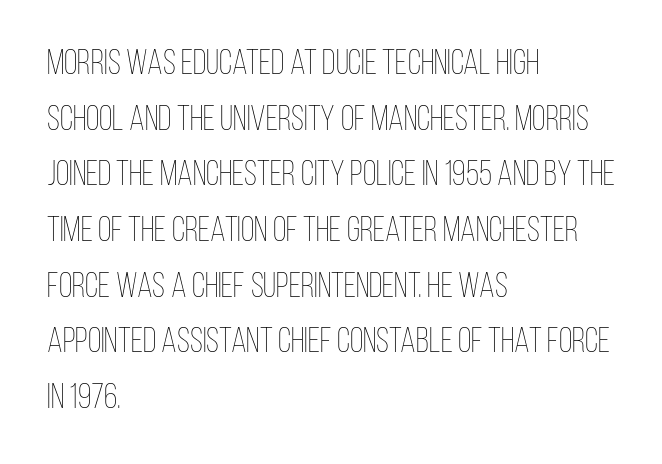
Q: Is the text bold? A: No.
Q: Is the text italic (slanted)? A: No, it is upright.
Q: Is the text underlined? A: No.
Q: How is the paragraph aligned? A: Left-aligned.
Q: Is the spacing between letters normal or unusually wide? A: Normal.
Q: Is the spacing between lines tight, normal or loose? A: Normal.
Q: Width (condensed, normal, or wide)? A: Condensed.
Q: Stroke contrast? A: Low.
Q: x-height? A: Large.
Q: Monospaced? A: No.
